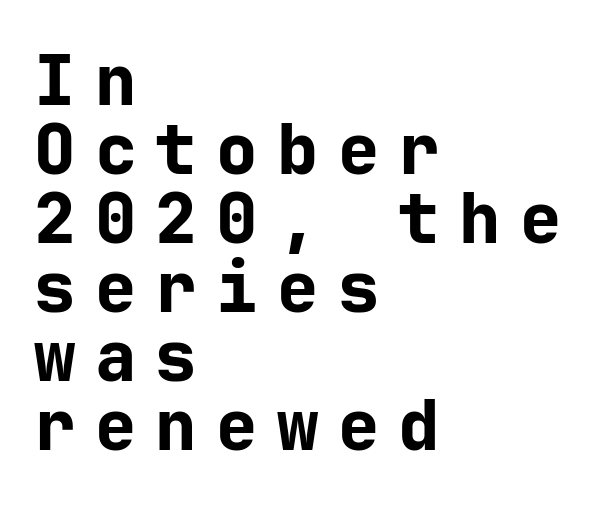
The image shows 69 px bold sans-serif type, upright; set left-aligned, tight line spacing (1.0x), unusually wide letter spacing (+0.28 em), not underlined; low stroke contrast and a medium x-height.
